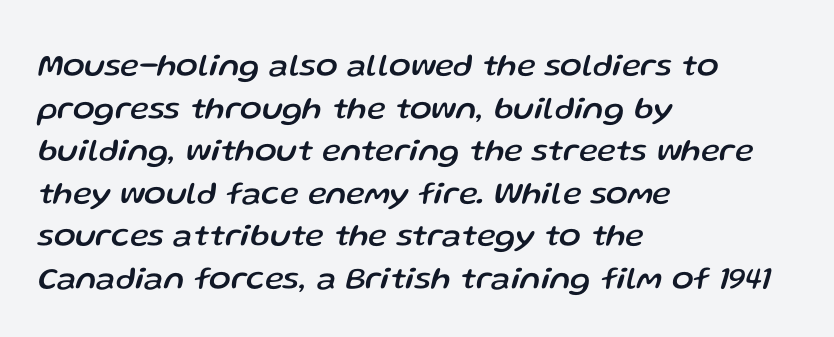
The image shows 32 px text type, italic (leaning right); set left-aligned, normal line spacing (1.33x), normal letter spacing, not underlined; low stroke contrast and a medium x-height.
